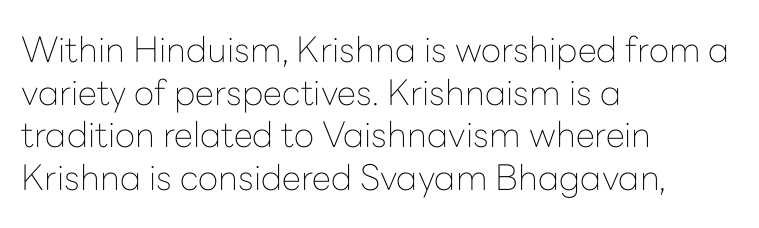
{"serif": "no", "italic": "no", "bold": "no", "weight": "thin", "width": "normal", "stroke_contrast": "low", "x_height": "medium", "monospaced": "no", "underline": "no", "align": "left", "line_spacing_ratio": 1.22, "letter_spacing": "normal", "letter_spacing_em": 0.0, "glyph_px": 35}
